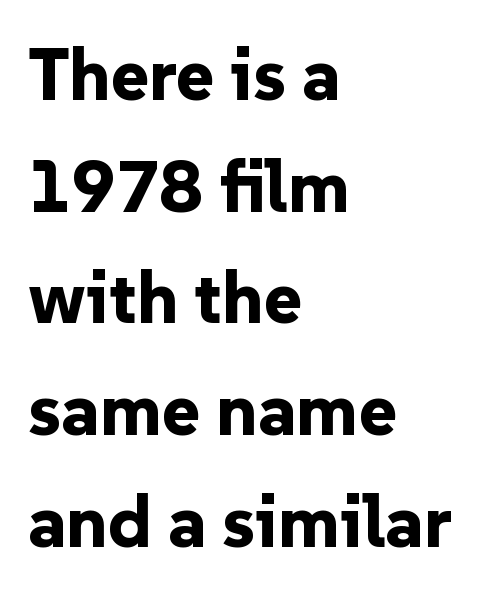
Q: Is the text bold? A: Yes.
Q: Is the text italic (slanted)? A: No, it is upright.
Q: Is the typeface a serif or a sans-serif typeface? A: Sans-serif.
Q: Is the text underlined? A: No.
Q: How is the paragraph aligned? A: Left-aligned.
Q: Is the spacing between letters normal or unusually wide? A: Normal.
Q: Is the spacing between lines tight, normal or loose? A: Normal.
Q: Width (condensed, normal, or wide)? A: Normal.
Q: Stroke contrast? A: Low.
Q: x-height? A: Medium.
Q: Monospaced? A: No.
